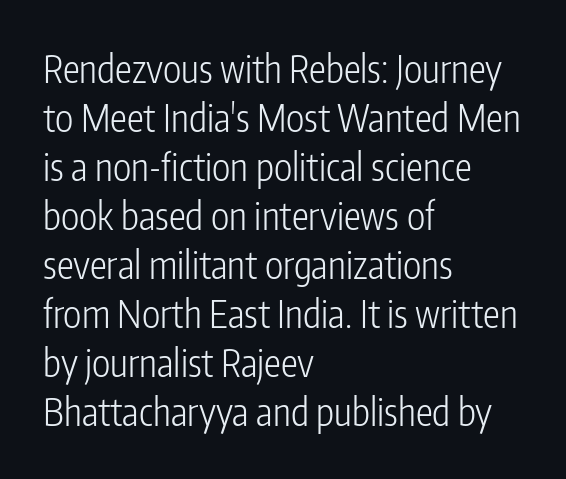
Note the varied advance widths — an 'i' is clearly narrower than an 'm'. No italicization has been applied; the sample stays upright. Is there much room between lines? A standard amount, neither cramped nor airy. The weight tops out at a normal text grade. Bare-footed words on every line. Unlike a traditional serif, this face leaves its strokes unadorned.
